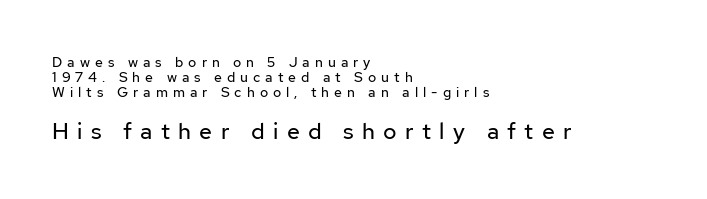
{"italic": "no", "bold": "no", "underline": "no", "align": "left", "line_spacing": "tight", "line_spacing_ratio": 1.06, "letter_spacing": "wide", "letter_spacing_em": 0.36, "larger_block": "second", "size_ratio": 1.64, "glyph_px": 23}
